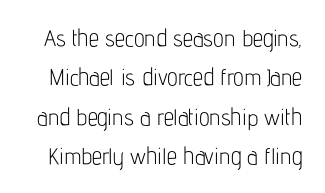
{"italic": "no", "bold": "no", "underline": "no", "line_spacing_ratio": 1.71, "letter_spacing": "normal", "letter_spacing_em": 0.0, "glyph_px": 23}
